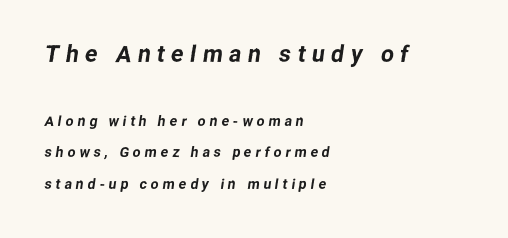
A great deal of white space separates one row of letters from the next. How are the letters spaced? Widely, with obvious added tracking. Rule under the text: the space is simply empty. Of the two passages, the one on top uses the larger point size. The text block is weighted toward the left margin, trailing off unevenly rightward.
